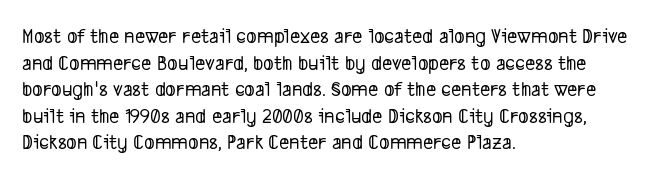
The image shows 22 px text type; set left-aligned, line spacing 1.21x, normal letter spacing, not underlined.
